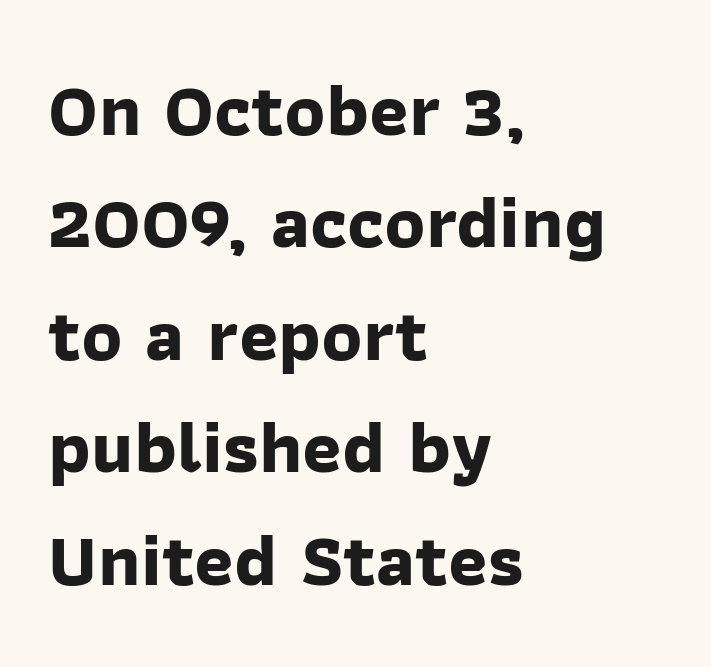
{"serif": "no", "bold": "yes", "weight": "bold", "width": "normal", "stroke_contrast": "low", "x_height": "medium", "monospaced": "no", "underline": "no", "align": "left", "line_spacing": "normal", "line_spacing_ratio": 1.5, "letter_spacing": "normal", "letter_spacing_em": 0.0, "glyph_px": 75}
